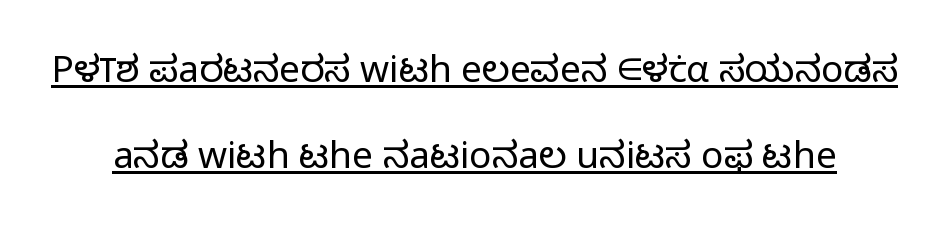
The image shows 37 px light sans-serif type, upright; set loose line spacing (2.33x), normal letter spacing, underlined; low stroke contrast and a medium x-height.
